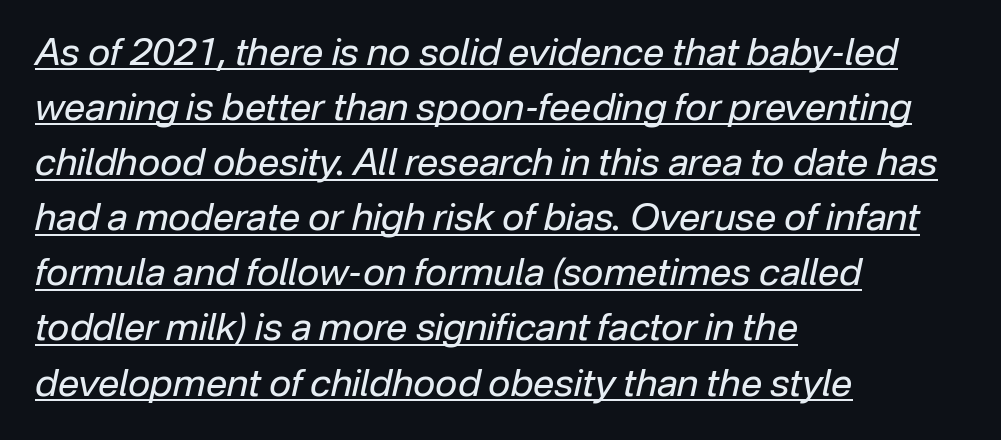
Q: Is the text bold? A: No.
Q: Is the text italic (slanted)? A: Yes, it leans right by about 12 degrees.
Q: Is the text underlined? A: Yes.
Q: How is the paragraph aligned? A: Left-aligned.
Q: Is the spacing between letters normal or unusually wide? A: Normal.
Q: Is the spacing between lines tight, normal or loose? A: Normal.
Q: Width (condensed, normal, or wide)? A: Normal.
Q: Stroke contrast? A: Low.
Q: x-height? A: Medium.
Q: Monospaced? A: No.
